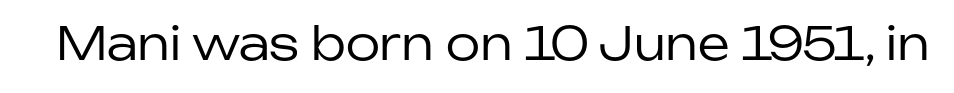
Q: Is the text bold? A: No.
Q: Is the text italic (slanted)? A: No, it is upright.
Q: Is the typeface a serif or a sans-serif typeface? A: Sans-serif.
Q: Is the text underlined? A: No.
Q: Is the spacing between letters normal or unusually wide? A: Normal.
Q: Width (condensed, normal, or wide)? A: Normal.
Q: Stroke contrast? A: Low.
Q: x-height? A: Medium.
Q: Monospaced? A: No.
